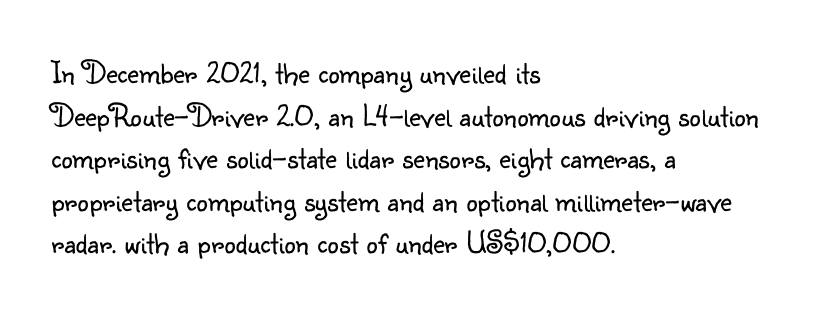
Q: Is the text bold? A: No.
Q: Is the text italic (slanted)? A: No, it is upright.
Q: Is the typeface a serif or a sans-serif typeface? A: Sans-serif.
Q: Is the text underlined? A: No.
Q: How is the paragraph aligned? A: Left-aligned.
Q: Is the spacing between letters normal or unusually wide? A: Normal.
Q: Is the spacing between lines tight, normal or loose? A: Normal.
Q: Width (condensed, normal, or wide)? A: Normal.
Q: Stroke contrast? A: Low.
Q: x-height? A: Small.
Q: Monospaced? A: No.
